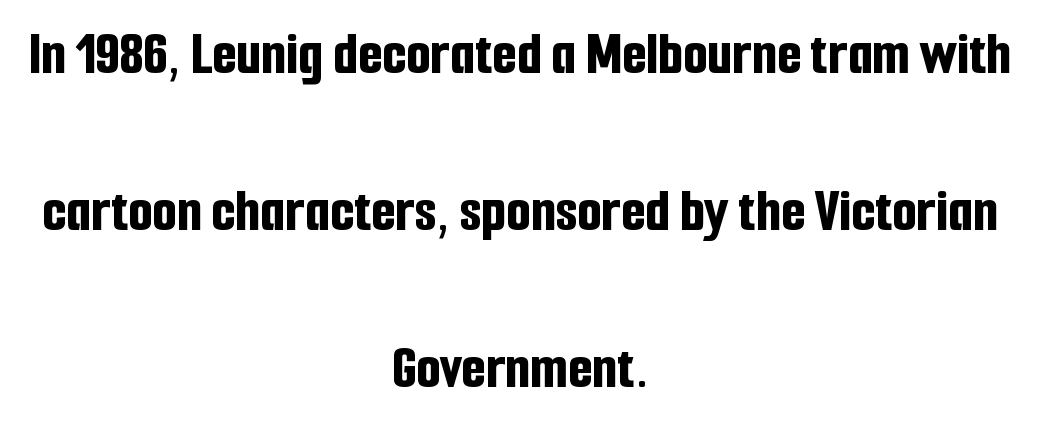
The image shows 63 px bold, condensed sans-serif type, upright; set centered, loose line spacing (2.49x), normal letter spacing, not underlined; low stroke contrast and a medium x-height.
